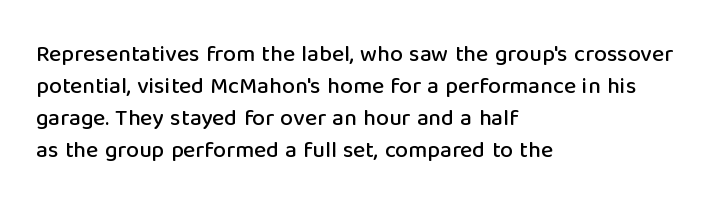
The image shows 23 px text type, upright; set left-aligned, normal line spacing (1.39x), normal letter spacing, not underlined.
